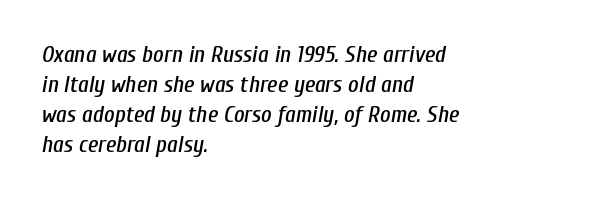
The image shows 23 px text type, italic (leaning right); set left-aligned, normal line spacing (1.3x), normal letter spacing, not underlined.
